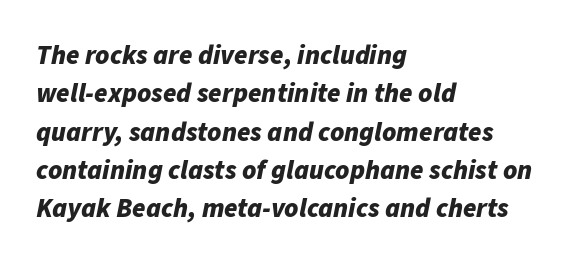
{"italic": "yes", "lean": "right", "slant_degrees": 11, "bold": "yes", "underline": "no", "align": "left", "line_spacing": "normal", "line_spacing_ratio": 1.42, "letter_spacing": "normal", "letter_spacing_em": 0.0, "glyph_px": 27}
